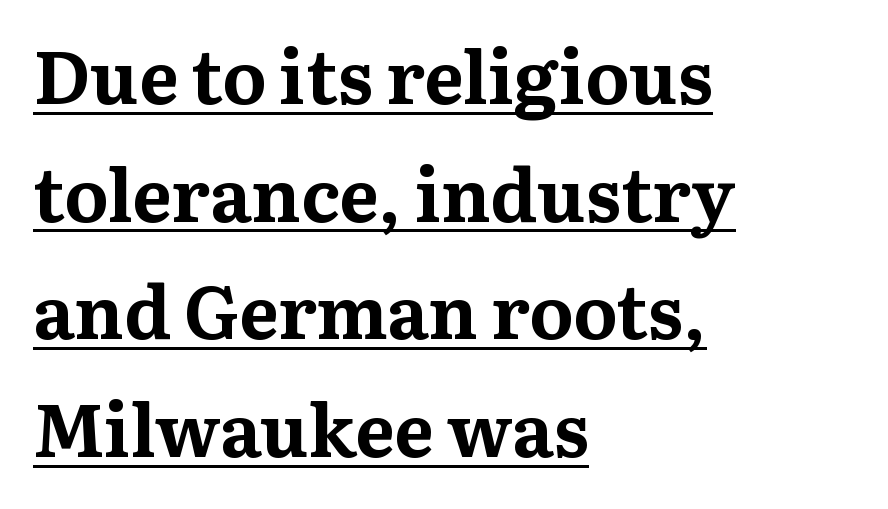
The image shows 74 px bold serif type, upright; set left-aligned, normal line spacing (1.59x), normal letter spacing, underlined; medium stroke contrast and a medium x-height.
